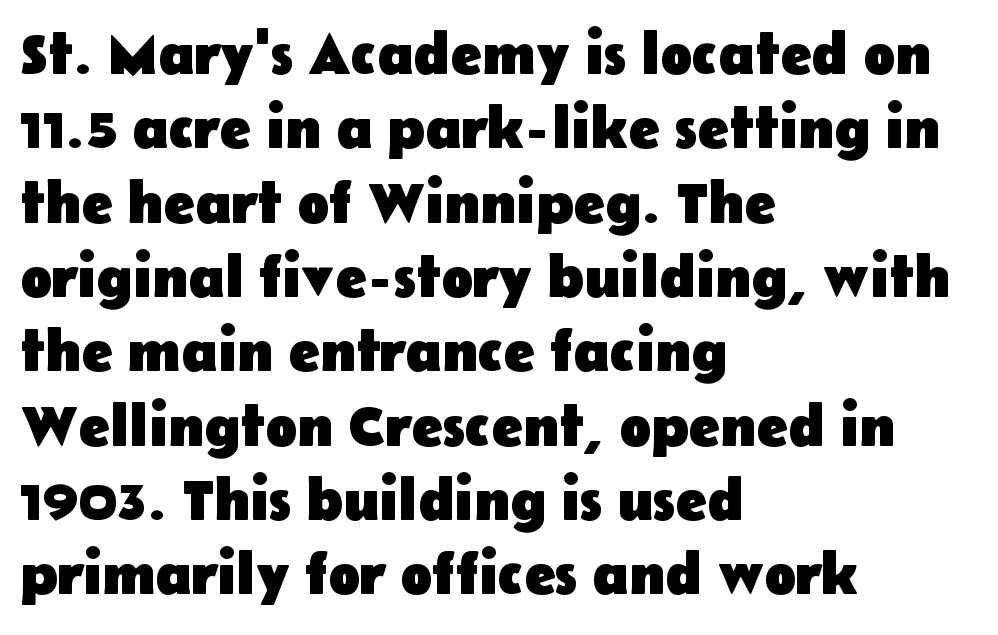
This sample uses a sans-serif face. This block has exactly the height ordinary leading produces. Each glyph is drawn with heavy, bold strokes. Is the block centered? No — it sits flush against the left margin. Decoration check: the copy has no underline.
